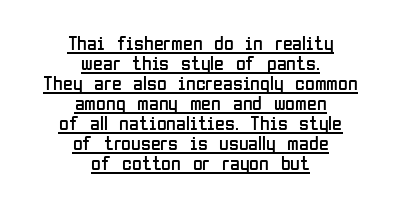
The image shows 20 px text type, upright; set centered, tight line spacing (1.0x), normal letter spacing, underlined.
